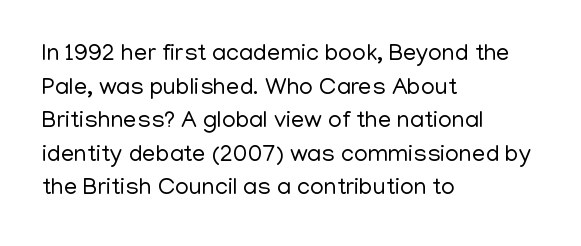
The image shows 24 px text type, upright; set left-aligned, normal line spacing (1.4x), normal letter spacing, not underlined.
